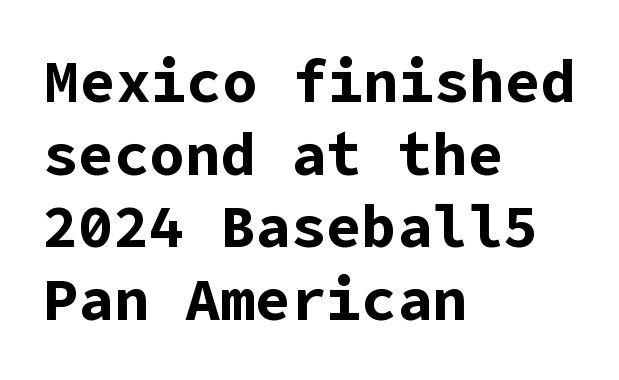
{"serif": "no", "italic": "no", "bold": "yes", "weight": "bold", "width": "normal", "stroke_contrast": "low", "x_height": "medium", "underline": "no", "align": "left", "line_spacing_ratio": 1.23, "letter_spacing": "normal", "letter_spacing_em": 0.0, "glyph_px": 59}
